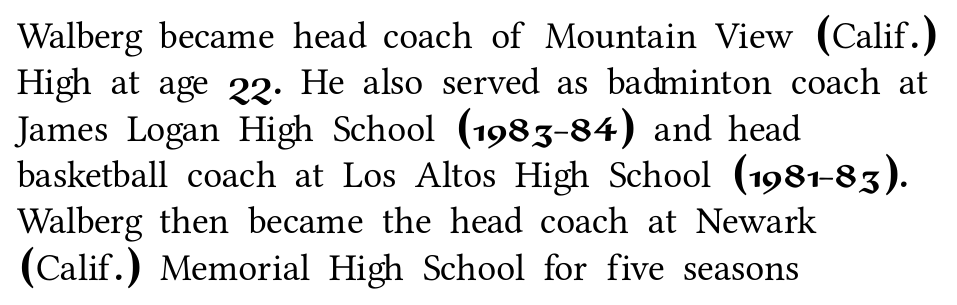
The image shows 38 px serif type, upright; set left-aligned, line spacing 1.22x, normal letter spacing, not underlined; medium stroke contrast and a medium x-height.
